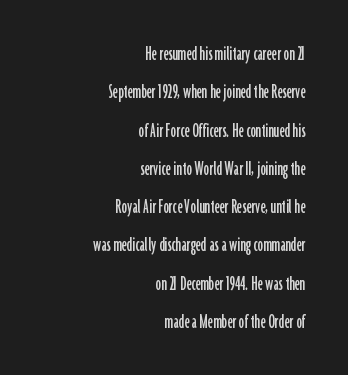
The image shows 22 px text type, upright; set right-aligned, line spacing 1.74x, normal letter spacing, not underlined.
